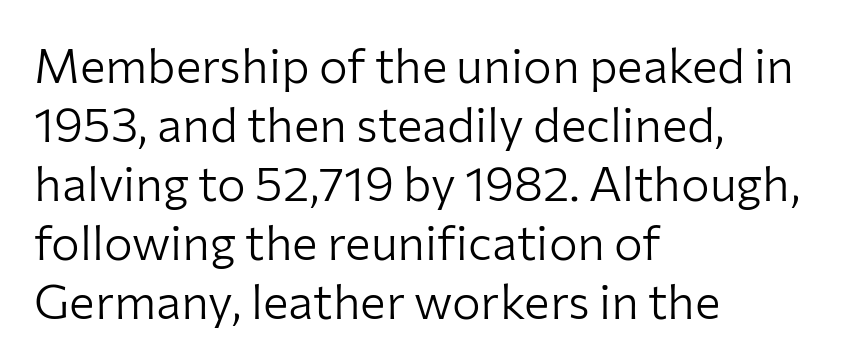
Q: Is the text bold? A: No.
Q: Is the text italic (slanted)? A: No, it is upright.
Q: Is the typeface a serif or a sans-serif typeface? A: Sans-serif.
Q: Is the text underlined? A: No.
Q: How is the paragraph aligned? A: Left-aligned.
Q: Is the spacing between letters normal or unusually wide? A: Normal.
Q: Width (condensed, normal, or wide)? A: Normal.
Q: Stroke contrast? A: Low.
Q: x-height? A: Medium.
Q: Monospaced? A: No.
